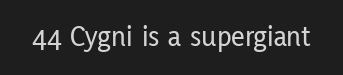
Is the letter spacing exaggerated? No — it looks like the ordinary default. Lines of text with bare space underneath. A typesetter would label this face a sans. Varying glyph widths throughout — classic text-font behaviour. Tall strokes in this sample are plumb rather than angled.
